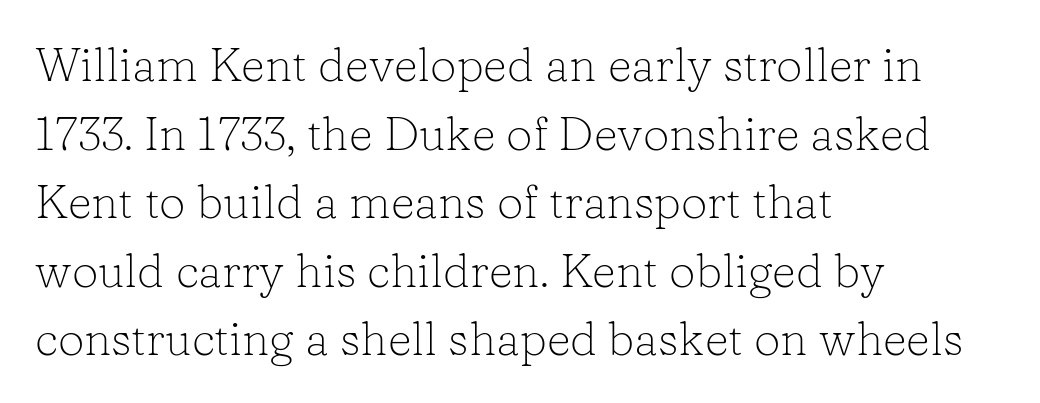
{"serif": "yes", "italic": "no", "bold": "no", "weight": "light", "width": "normal", "stroke_contrast": "low", "x_height": "medium", "monospaced": "no", "underline": "no", "align": "left", "line_spacing": "normal", "line_spacing_ratio": 1.46, "letter_spacing": "normal", "letter_spacing_em": 0.0, "glyph_px": 47}
